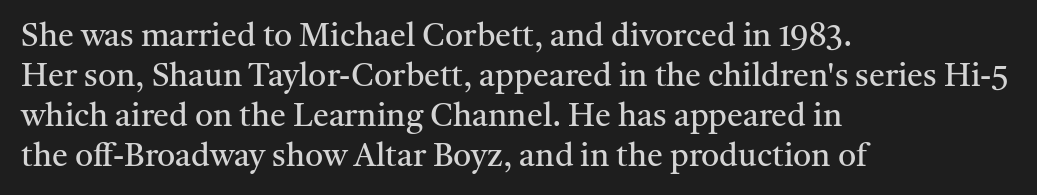
{"serif": "yes", "italic": "no", "bold": "no", "weight": "regular", "width": "normal", "stroke_contrast": "medium", "x_height": "medium", "monospaced": "no", "underline": "no", "align": "left", "line_spacing": "normal", "line_spacing_ratio": 1.25, "letter_spacing": "normal", "letter_spacing_em": 0.0, "glyph_px": 32}
